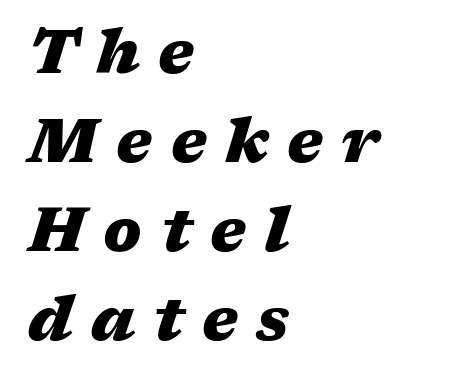
Q: Is the text bold? A: Yes.
Q: Is the text italic (slanted)? A: Yes, it leans right by about 17 degrees.
Q: Is the text underlined? A: No.
Q: How is the paragraph aligned? A: Left-aligned.
Q: Is the spacing between letters normal or unusually wide? A: Unusually wide.
Q: Is the spacing between lines tight, normal or loose? A: Normal.
Q: Width (condensed, normal, or wide)? A: Wide.
Q: Stroke contrast? A: Medium.
Q: x-height? A: Medium.
Q: Monospaced? A: No.
